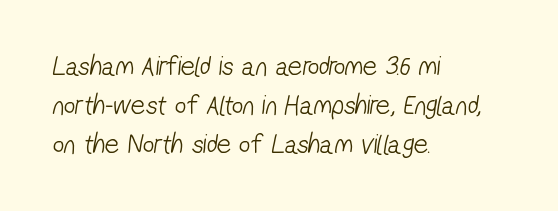
Q: Is the text bold? A: No.
Q: Is the typeface a serif or a sans-serif typeface? A: Sans-serif.
Q: Is the text underlined? A: No.
Q: How is the paragraph aligned? A: Left-aligned.
Q: Is the spacing between letters normal or unusually wide? A: Normal.
Q: Is the spacing between lines tight, normal or loose? A: Normal.
Q: Width (condensed, normal, or wide)? A: Condensed.
Q: Stroke contrast? A: Low.
Q: x-height? A: Medium.
Q: Monospaced? A: No.
